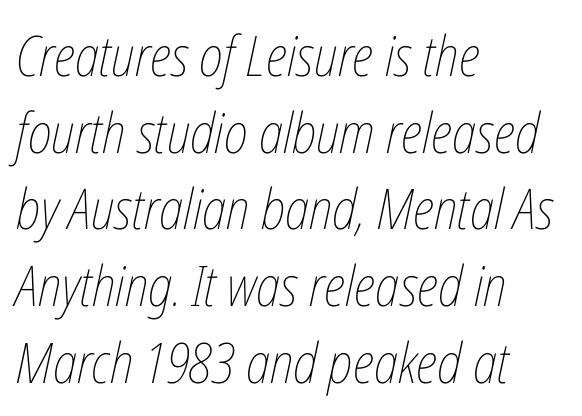
Q: Is the text bold? A: No.
Q: Is the text italic (slanted)? A: Yes, it leans right by about 12 degrees.
Q: Is the text underlined? A: No.
Q: How is the paragraph aligned? A: Left-aligned.
Q: Is the spacing between letters normal or unusually wide? A: Normal.
Q: Is the spacing between lines tight, normal or loose? A: Normal.
Q: Width (condensed, normal, or wide)? A: Condensed.
Q: Stroke contrast? A: Low.
Q: x-height? A: Medium.
Q: Monospaced? A: No.
